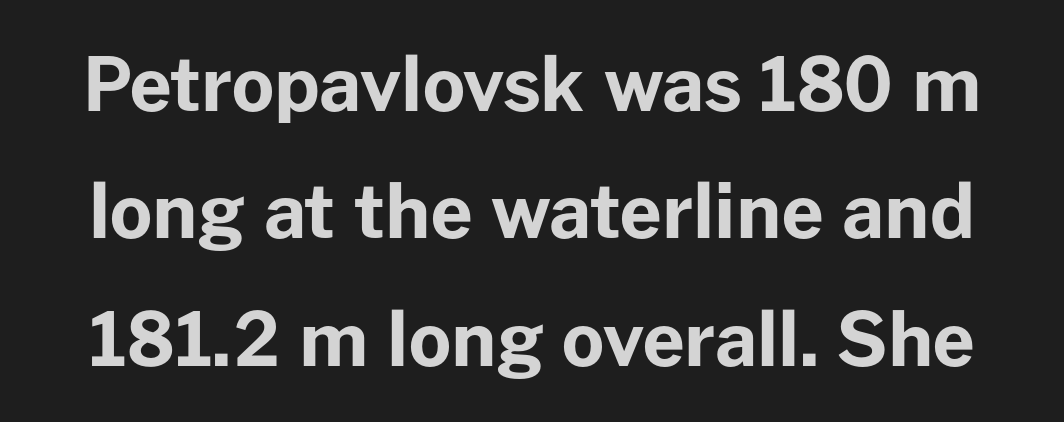
{"serif": "no", "italic": "no", "bold": "yes", "weight": "bold", "width": "normal", "stroke_contrast": "low", "x_height": "medium", "monospaced": "no", "underline": "no", "line_spacing_ratio": 1.72, "letter_spacing": "normal", "letter_spacing_em": 0.0, "glyph_px": 74}
